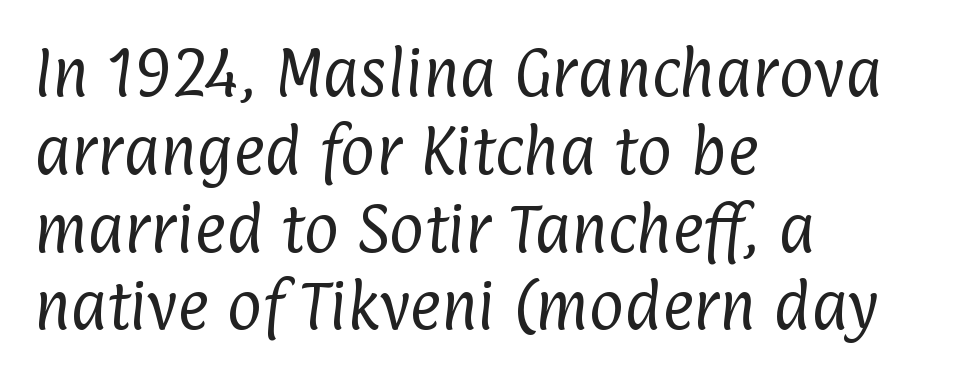
How would I describe the line gaps? Plain and ordinary. The letters look calm and open, with moderate or lighter stems. You can tell from the bare stems that sans-serif type was used. The face used here is proportionally spaced, like ordinary book or web type. Type without underlining. Caption: standard tracking, unaltered.
